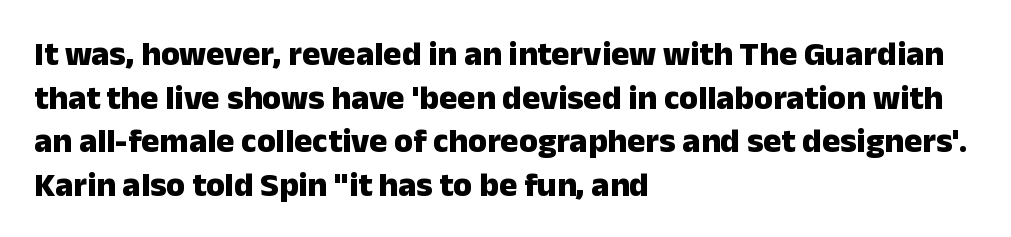
The image shows 34 px heavy sans-serif type, upright; set left-aligned, normal line spacing (1.28x), normal letter spacing, not underlined; low stroke contrast and a medium x-height.
